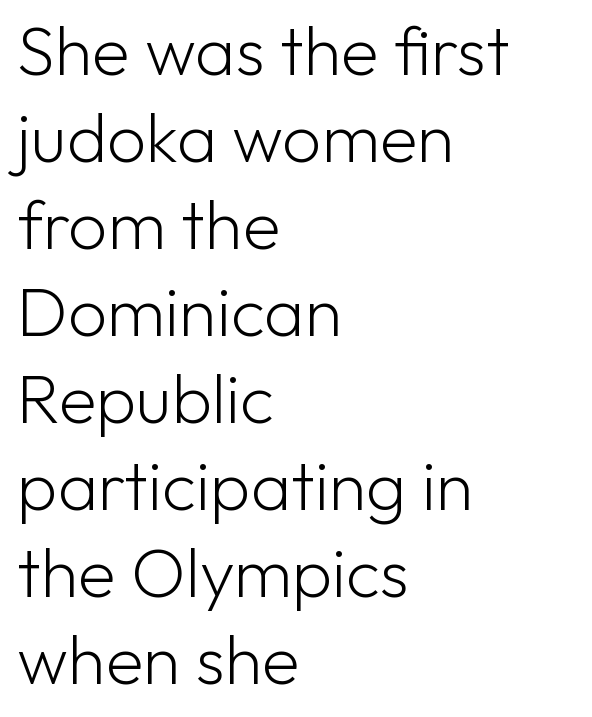
Q: Is the text bold? A: No.
Q: Is the text italic (slanted)? A: No, it is upright.
Q: Is the typeface a serif or a sans-serif typeface? A: Sans-serif.
Q: Is the text underlined? A: No.
Q: How is the paragraph aligned? A: Left-aligned.
Q: Is the spacing between letters normal or unusually wide? A: Normal.
Q: Is the spacing between lines tight, normal or loose? A: Normal.
Q: Width (condensed, normal, or wide)? A: Normal.
Q: Stroke contrast? A: Low.
Q: x-height? A: Medium.
Q: Monospaced? A: No.
